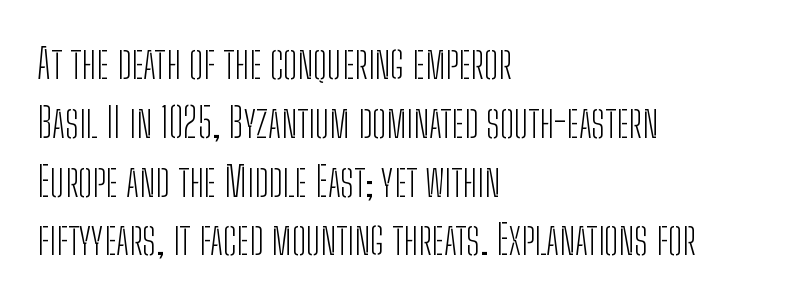
Q: Is the text bold? A: No.
Q: Is the text italic (slanted)? A: No, it is upright.
Q: Is the typeface a serif or a sans-serif typeface? A: Sans-serif.
Q: Is the text underlined? A: No.
Q: How is the paragraph aligned? A: Left-aligned.
Q: Is the spacing between letters normal or unusually wide? A: Normal.
Q: Is the spacing between lines tight, normal or loose? A: Normal.
Q: Width (condensed, normal, or wide)? A: Condensed.
Q: Stroke contrast? A: Low.
Q: x-height? A: Medium.
Q: Monospaced? A: No.
